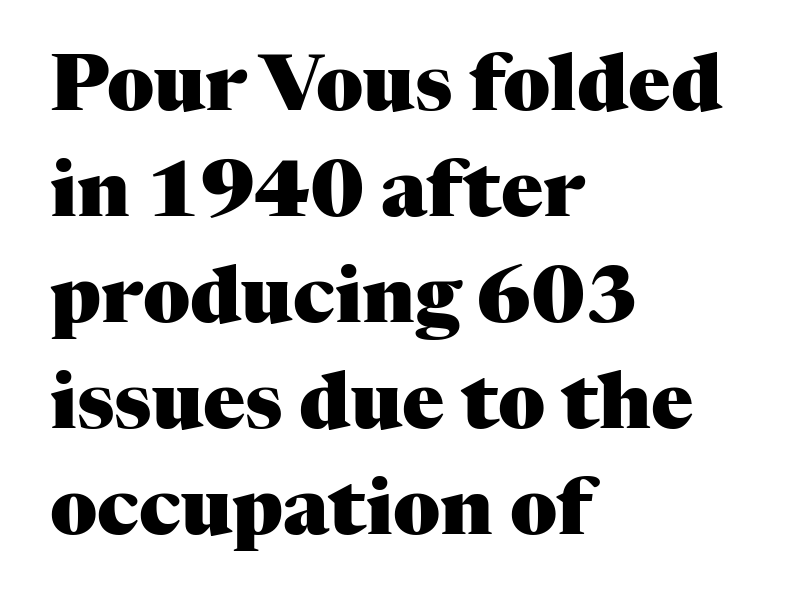
The text block is weighted toward the left margin, trailing off unevenly rightward. Does extra space separate the letters? No, they use regular spacing. The baseline area is clear. Style check: upright.
